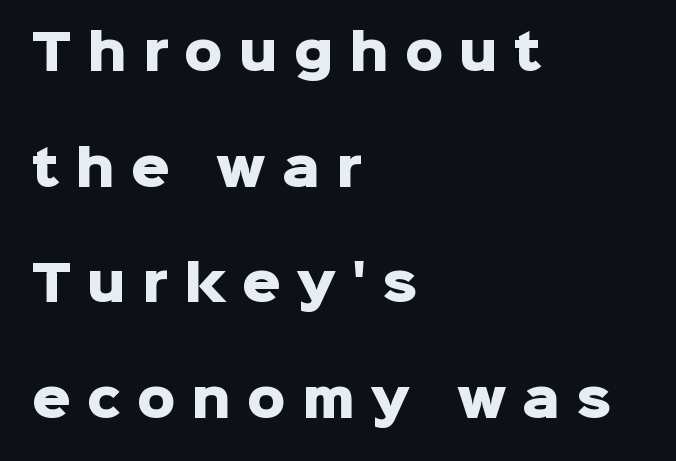
Q: Is the text bold? A: Yes.
Q: Is the text italic (slanted)? A: No, it is upright.
Q: Is the typeface a serif or a sans-serif typeface? A: Sans-serif.
Q: Is the text underlined? A: No.
Q: How is the paragraph aligned? A: Left-aligned.
Q: Is the spacing between letters normal or unusually wide? A: Unusually wide.
Q: Is the spacing between lines tight, normal or loose? A: Loose.
Q: Width (condensed, normal, or wide)? A: Normal.
Q: Stroke contrast? A: Low.
Q: x-height? A: Medium.
Q: Monospaced? A: No.
